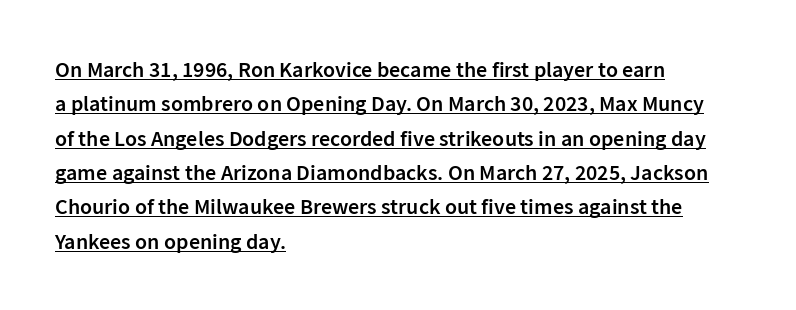
Q: Is the text bold? A: Semi-bold.
Q: Is the text italic (slanted)? A: No, it is upright.
Q: Is the text underlined? A: Yes.
Q: How is the paragraph aligned? A: Left-aligned.
Q: Is the spacing between letters normal or unusually wide? A: Normal.
Q: Is the spacing between lines tight, normal or loose? A: Normal.
